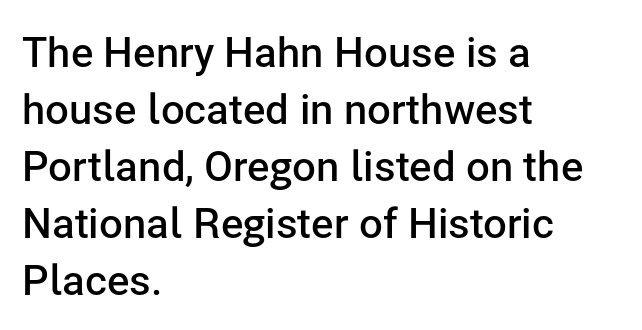
Q: Is the text bold? A: Semi-bold.
Q: Is the text italic (slanted)? A: No, it is upright.
Q: Is the typeface a serif or a sans-serif typeface? A: Sans-serif.
Q: Is the text underlined? A: No.
Q: How is the paragraph aligned? A: Left-aligned.
Q: Is the spacing between letters normal or unusually wide? A: Normal.
Q: Is the spacing between lines tight, normal or loose? A: Normal.
Q: Width (condensed, normal, or wide)? A: Normal.
Q: Stroke contrast? A: Low.
Q: x-height? A: Medium.
Q: Monospaced? A: No.
